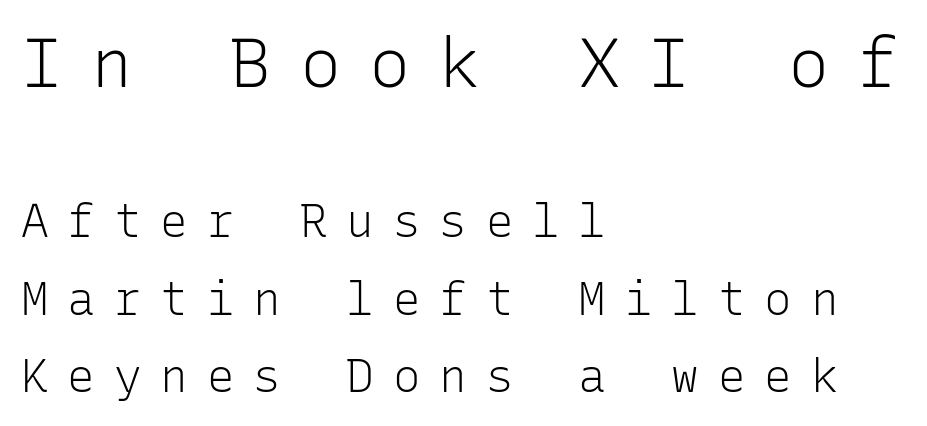
You could only call the tracking loose — the letters float apart. Students, observe: this is what conventionally led text looks like. This rendering features lettering with no underline. The font family rendered here belongs to the sans-serif group.
